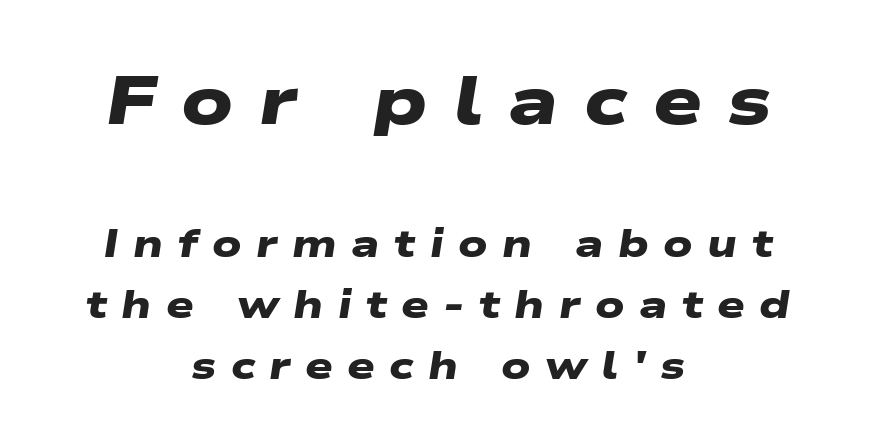
The image shows 69 px heavy, wide sans-serif type; set centered, normal line spacing (1.56x), unusually wide letter spacing (+0.37 em), not underlined; the first (top) block is 1.77x larger; low stroke contrast and a medium x-height.
